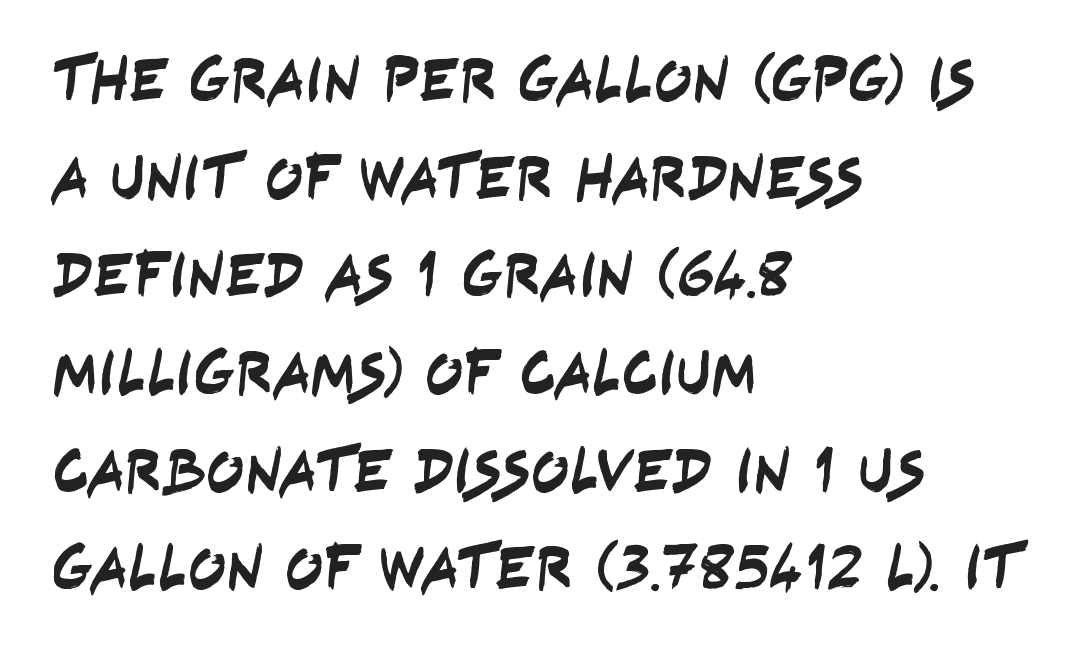
Q: Is the typeface a serif or a sans-serif typeface? A: Sans-serif.
Q: Is the text underlined? A: No.
Q: How is the paragraph aligned? A: Left-aligned.
Q: Is the spacing between letters normal or unusually wide? A: Normal.
Q: Is the spacing between lines tight, normal or loose? A: Normal.
Q: Width (condensed, normal, or wide)? A: Condensed.
Q: Stroke contrast? A: Low.
Q: x-height? A: Large.
Q: Monospaced? A: No.
